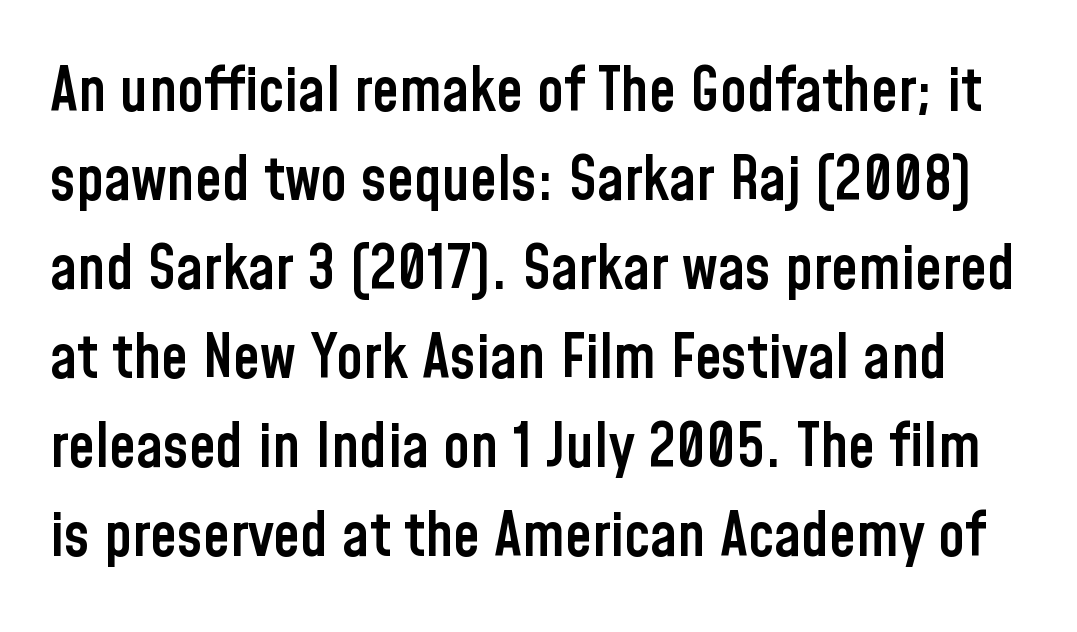
{"serif": "no", "italic": "no", "bold": "semi", "weight": "semibold", "width": "condensed", "stroke_contrast": "low", "x_height": "medium", "monospaced": "no", "underline": "no", "line_spacing": "normal", "line_spacing_ratio": 1.46, "letter_spacing": "normal", "letter_spacing_em": 0.0, "glyph_px": 61}
